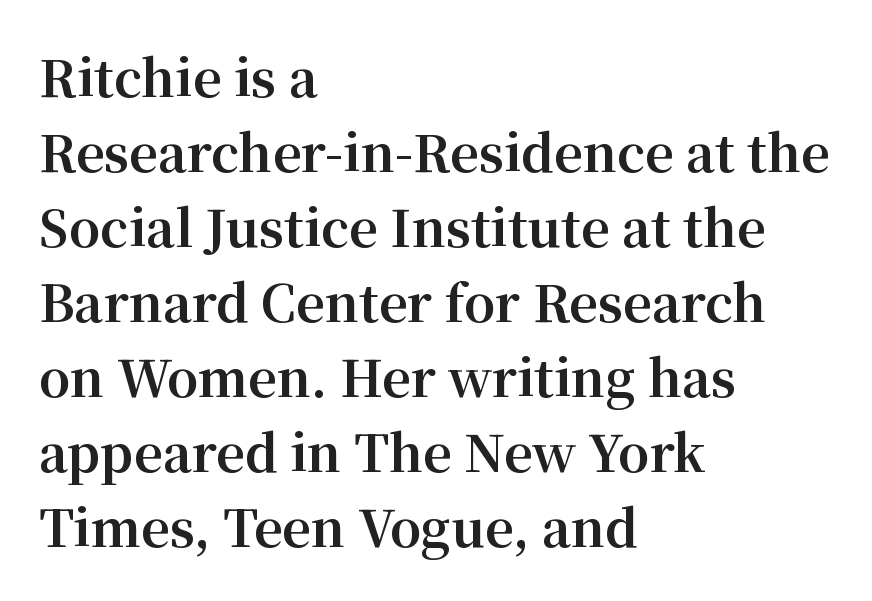
The image shows 50 px bold serif type, upright; set left-aligned, normal line spacing (1.5x), normal letter spacing, not underlined; medium stroke contrast and a medium x-height.
